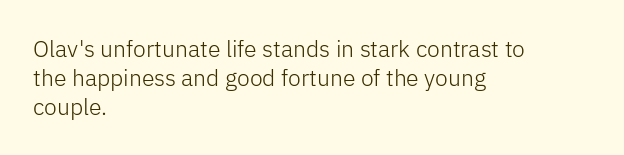
A typesetter would call this zero additional tracking. If you drew a line through each stem, it would be perfectly vertical. This block has exactly the height ordinary leading produces. Teacher's note: observe the even left margin — that is flush-left alignment. The area under the type is left untouched. This is not heavy type; no bold has been used.
